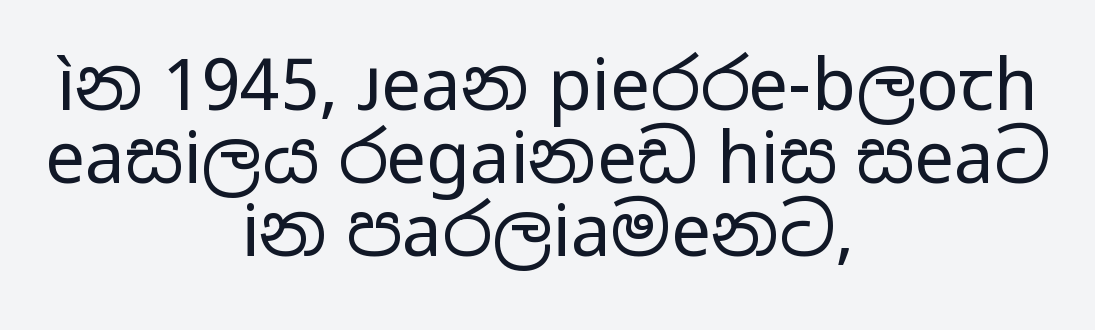
The image shows 71 px regular-weight, wide sans-serif type, upright; set centered, tight line spacing (1.03x), normal letter spacing, not underlined; low stroke contrast and a medium x-height.
